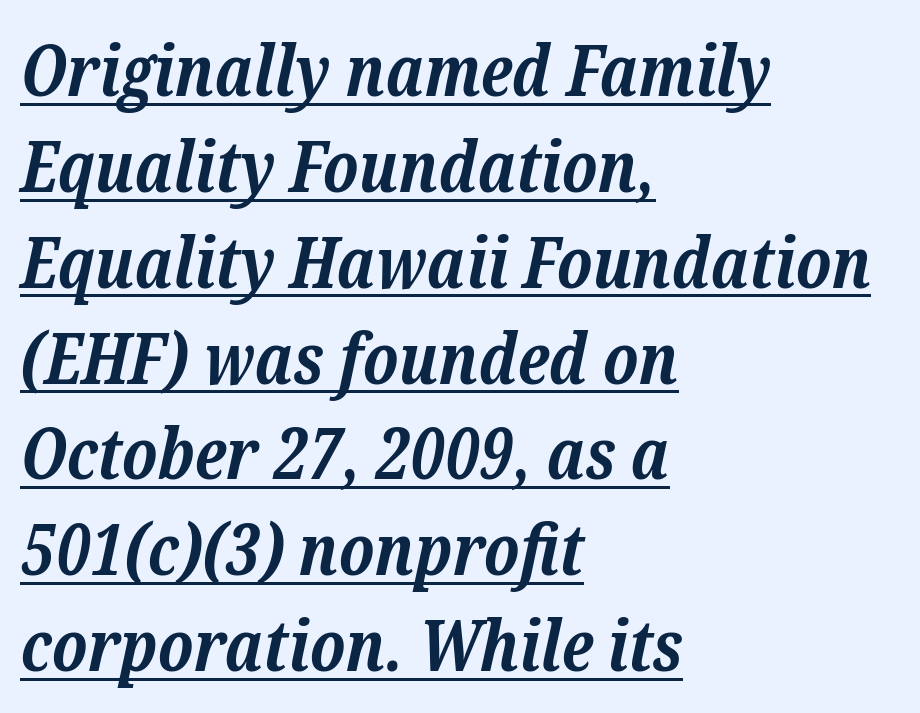
Q: Is the text bold? A: Yes.
Q: Is the text italic (slanted)? A: Yes, it leans right by about 12 degrees.
Q: Is the typeface a serif or a sans-serif typeface? A: Serif.
Q: Is the text underlined? A: Yes.
Q: How is the paragraph aligned? A: Left-aligned.
Q: Is the spacing between letters normal or unusually wide? A: Normal.
Q: Is the spacing between lines tight, normal or loose? A: Normal.
Q: Width (condensed, normal, or wide)? A: Normal.
Q: Stroke contrast? A: Low.
Q: x-height? A: Medium.
Q: Monospaced? A: No.
